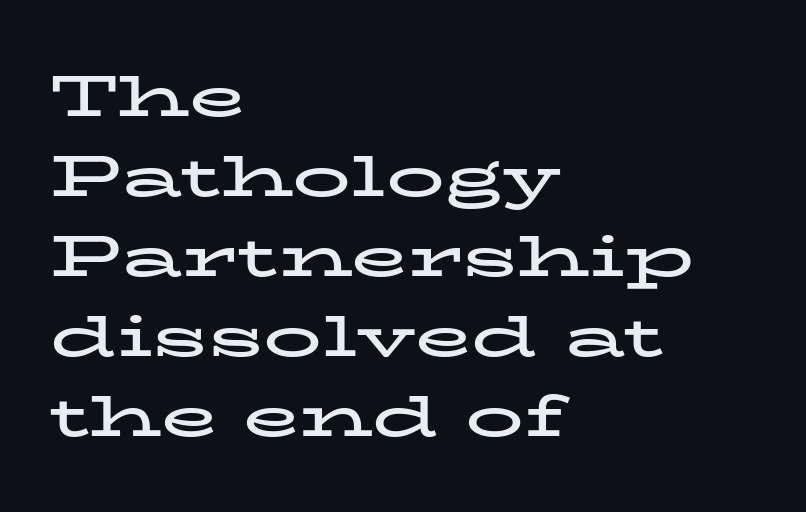
The image shows 58 px bold, wide serif type, upright; set left-aligned, normal line spacing (1.38x), normal letter spacing, not underlined; low stroke contrast and a medium x-height.
